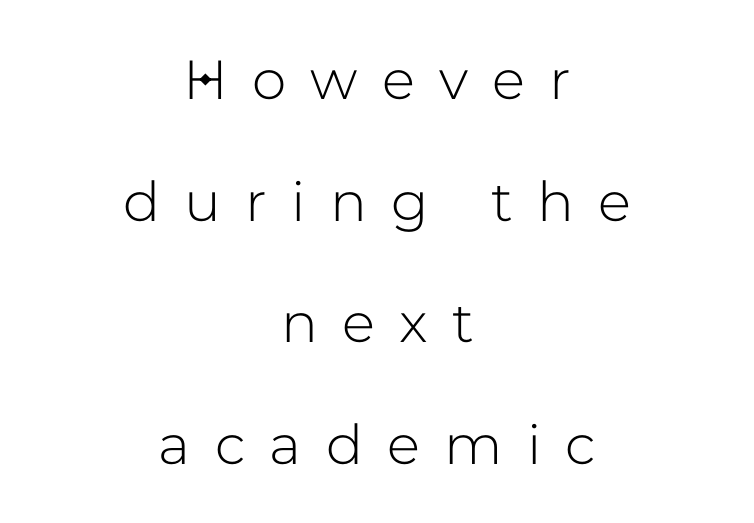
Q: Is the text italic (slanted)? A: No, it is upright.
Q: Is the typeface a serif or a sans-serif typeface? A: Sans-serif.
Q: Is the text underlined? A: No.
Q: How is the paragraph aligned? A: Centered.
Q: Is the spacing between letters normal or unusually wide? A: Unusually wide.
Q: Is the spacing between lines tight, normal or loose? A: Loose.
Q: Width (condensed, normal, or wide)? A: Normal.
Q: Stroke contrast? A: Low.
Q: x-height? A: Medium.
Q: Monospaced? A: No.
